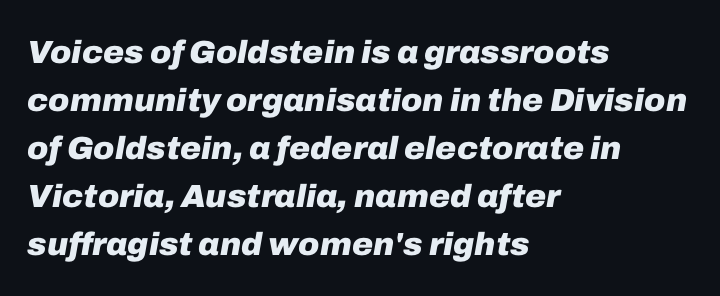
Q: Is the text bold? A: Yes.
Q: Is the text italic (slanted)? A: Yes, it leans right by about 10 degrees.
Q: Is the text underlined? A: No.
Q: How is the paragraph aligned? A: Left-aligned.
Q: Is the spacing between letters normal or unusually wide? A: Normal.
Q: Is the spacing between lines tight, normal or loose? A: Normal.
Q: Width (condensed, normal, or wide)? A: Normal.
Q: Stroke contrast? A: Low.
Q: x-height? A: Medium.
Q: Monospaced? A: No.
